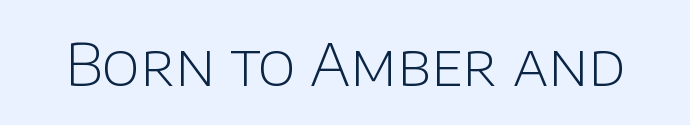
{"serif": "no", "italic": "no", "bold": "no", "weight": "light", "width": "normal", "stroke_contrast": "low", "x_height": "large", "monospaced": "no", "underline": "no", "letter_spacing": "normal", "letter_spacing_em": 0.0, "glyph_px": 58}
